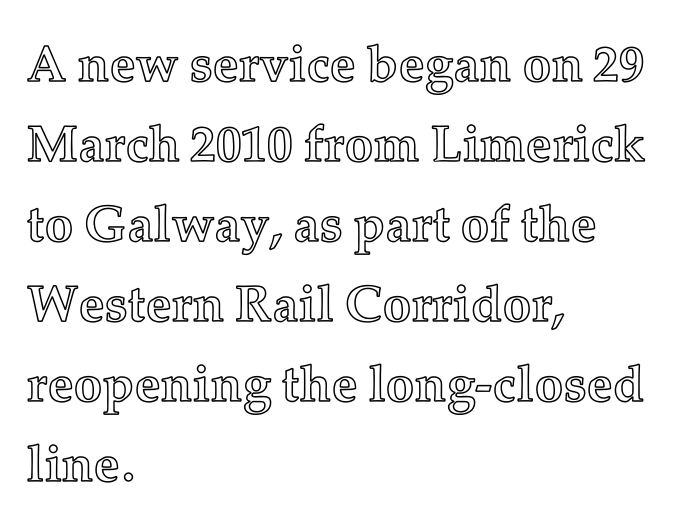
{"italic": "no", "width": "normal", "x_height": "medium", "monospaced": "no", "underline": "no", "align": "left", "line_spacing": "normal", "line_spacing_ratio": 1.57, "letter_spacing": "normal", "letter_spacing_em": 0.0, "glyph_px": 51}
